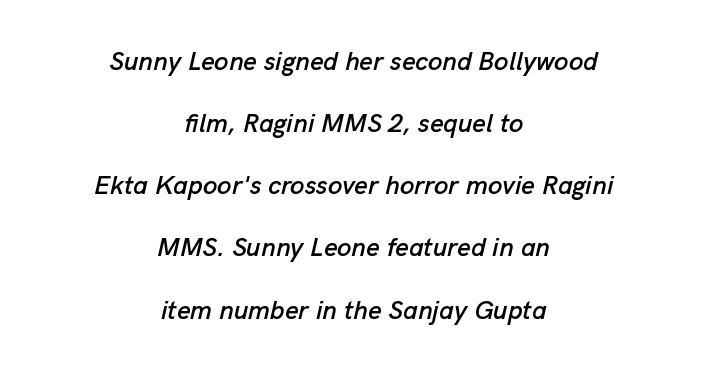
The image shows 26 px text type, italic (leaning right); set centered, loose line spacing (2.39x), normal letter spacing, not underlined.
